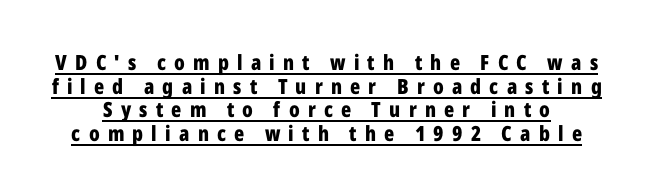
Looks like someone drew a line under every word here. Each word looks stretched out because of the extra space between its letters. Nope, not italic — everything's standing straight. Reading down the column, the eye jumps only a short way to each next line. I'd describe the lettering as bold — thick and assertive.
